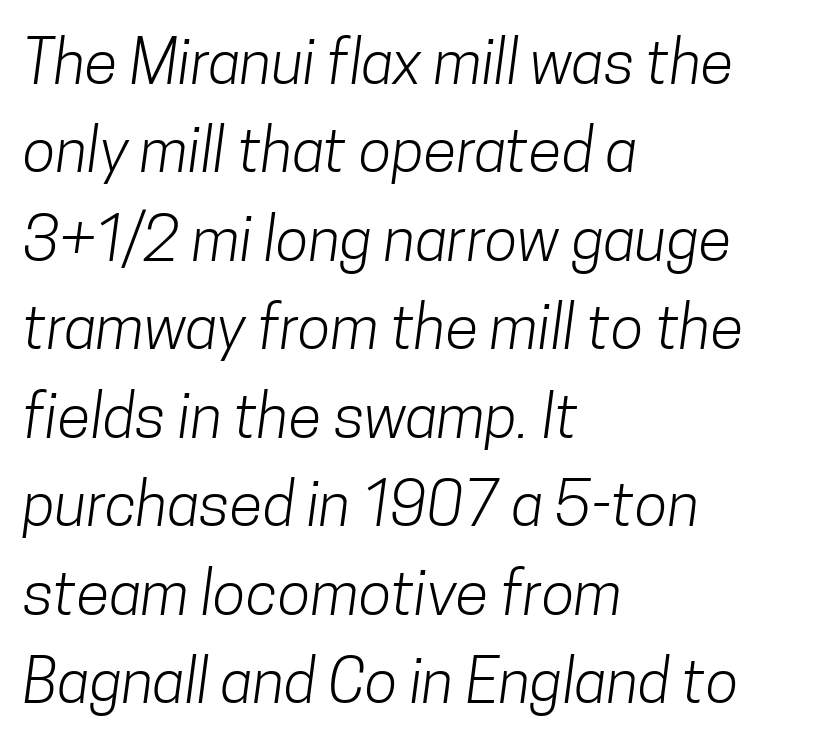
Q: Is the text bold? A: No.
Q: Is the typeface a serif or a sans-serif typeface? A: Sans-serif.
Q: Is the text underlined? A: No.
Q: How is the paragraph aligned? A: Left-aligned.
Q: Is the spacing between letters normal or unusually wide? A: Normal.
Q: Is the spacing between lines tight, normal or loose? A: Normal.
Q: Width (condensed, normal, or wide)? A: Condensed.
Q: Stroke contrast? A: Low.
Q: x-height? A: Medium.
Q: Monospaced? A: No.
